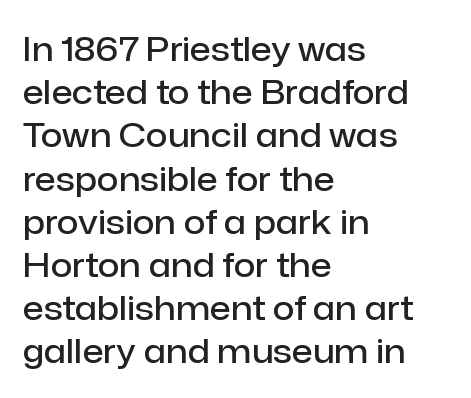
{"serif": "no", "italic": "no", "bold": "semi", "weight": "semibold", "width": "normal", "stroke_contrast": "low", "x_height": "medium", "monospaced": "no", "underline": "no", "align": "left", "line_spacing": "normal", "line_spacing_ratio": 1.27, "letter_spacing": "normal", "letter_spacing_em": 0.0, "glyph_px": 34}
